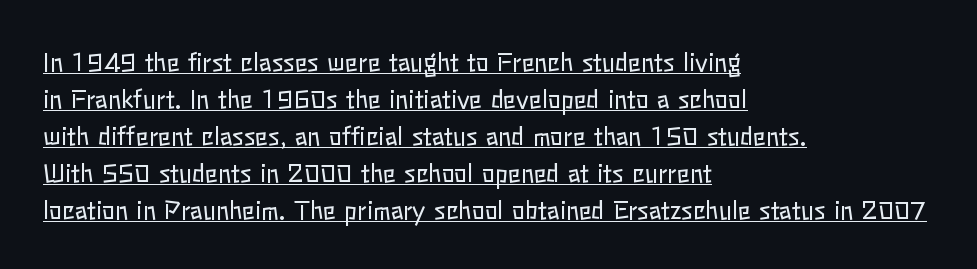
A typesetter would mark this as roman, not italic. The passage shown stacks its lines at a standard gap. The face used here appears with an underline applied. In CSS terms this would be text-align: left.
